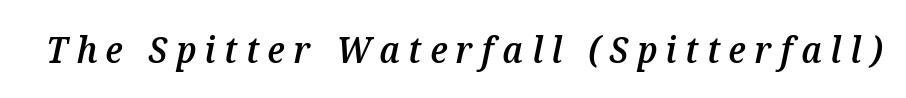
Q: Is the text bold? A: Semi-bold.
Q: Is the text italic (slanted)? A: Yes, it leans right by about 12 degrees.
Q: Is the text underlined? A: No.
Q: Is the spacing between letters normal or unusually wide? A: Unusually wide.
Q: Width (condensed, normal, or wide)? A: Normal.
Q: Stroke contrast? A: Medium.
Q: x-height? A: Medium.
Q: Monospaced? A: No.
